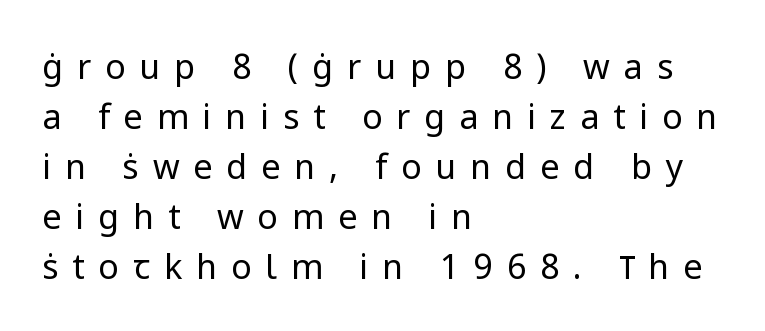
On a weight scale, this lands at 450 or below. Think of a printed novel: that variable character pitch is what you see here. The setting favours the left margin, as ordinary paragraphs usually do. Posture: straight, roman, zero tilt. Loose tracking; the words dissolve into strings of separated letters.
